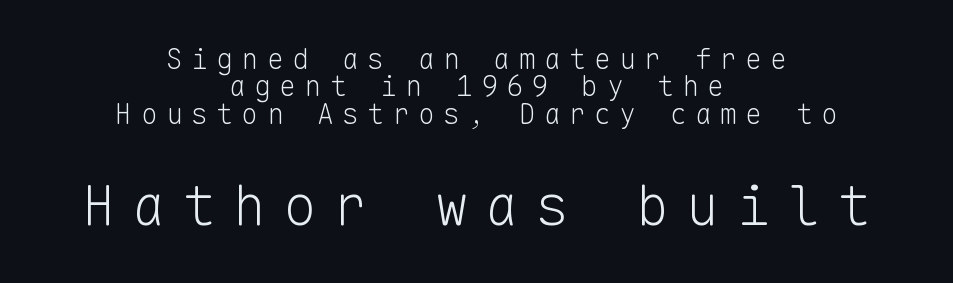
Q: Is the text bold? A: No.
Q: Is the text italic (slanted)? A: No, it is upright.
Q: Is the typeface a serif or a sans-serif typeface? A: Sans-serif.
Q: Is the text underlined? A: No.
Q: How is the paragraph aligned? A: Centered.
Q: Is the spacing between letters normal or unusually wide? A: Unusually wide.
Q: Is the spacing between lines tight, normal or loose? A: Tight.
Q: Which block of text is set in a larger size, the first (top) or the second (bottom)? A: The second (bottom) one.
Q: Width (condensed, normal, or wide)? A: Normal.
Q: Stroke contrast? A: Low.
Q: x-height? A: Medium.
Q: Monospaced? A: Yes.
